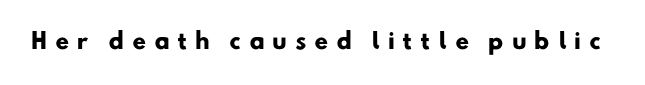
Q: Is the text bold? A: Yes.
Q: Is the text underlined? A: No.
Q: Is the spacing between letters normal or unusually wide? A: Unusually wide.
